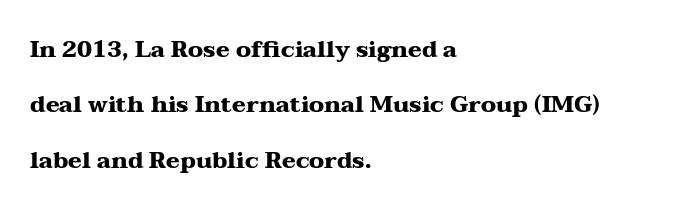
Q: Is the text bold? A: Yes.
Q: Is the text italic (slanted)? A: No, it is upright.
Q: Is the text underlined? A: No.
Q: How is the paragraph aligned? A: Left-aligned.
Q: Is the spacing between letters normal or unusually wide? A: Normal.
Q: Is the spacing between lines tight, normal or loose? A: Loose.
